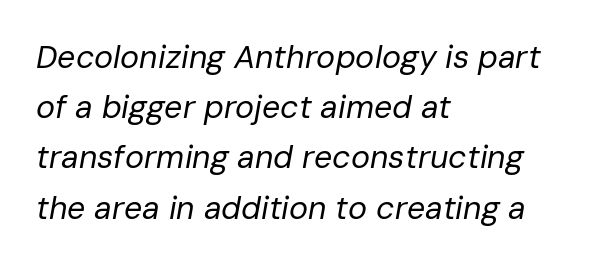
The image shows 32 px regular-weight type, italic (leaning right); set left-aligned, normal line spacing (1.57x), normal letter spacing, not underlined; low stroke contrast and a medium x-height.
